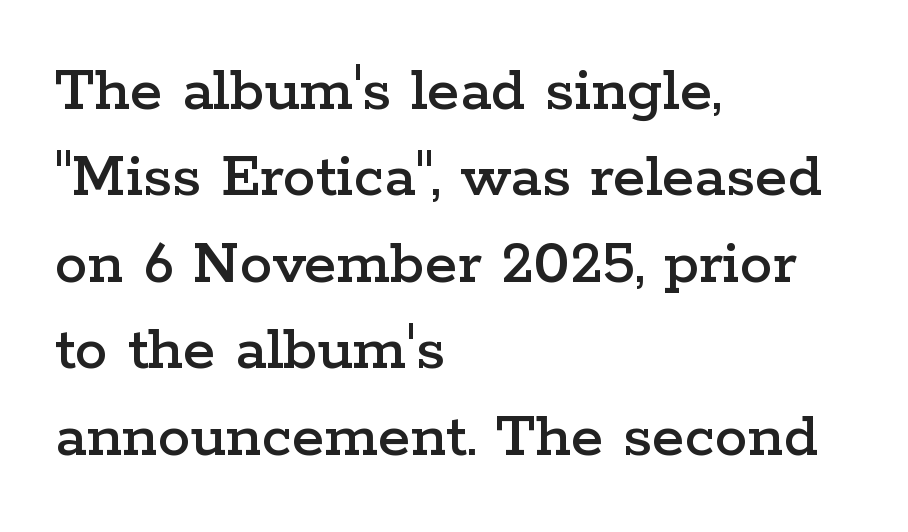
The image shows 66 px wide serif type, upright; set left-aligned, normal line spacing (1.31x), normal letter spacing, not underlined; low stroke contrast and a medium x-height.
